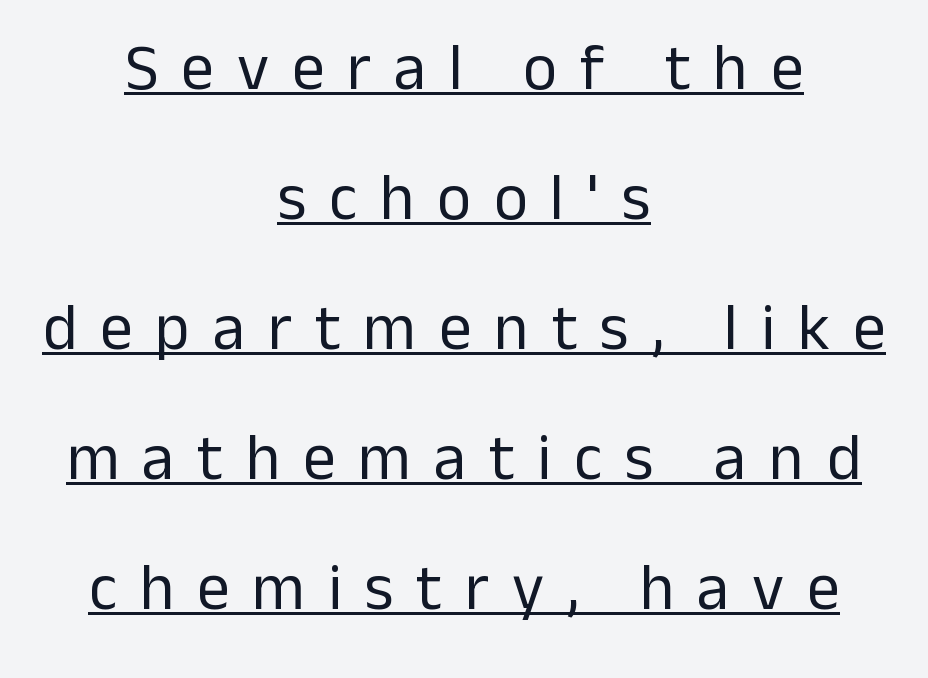
The image shows 65 px regular-weight sans-serif type, upright; set centered, loose line spacing (2.0x), unusually wide letter spacing (+0.35 em), underlined; low stroke contrast and a medium x-height.
